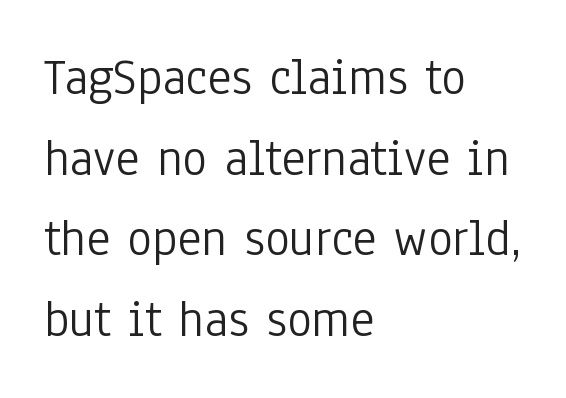
Plain, unruled lines of type. Bold? No — there's no thickening of the strokes. No extra tracking has been applied to these lines. The space between consecutive lines is moderate. Does the lettering tilt? It doesn't — this is upright.
